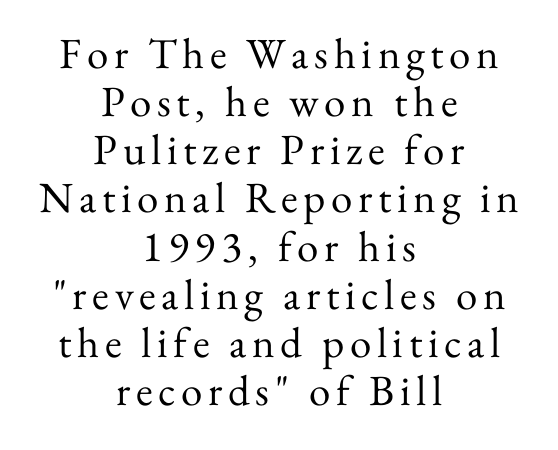
The image shows 43 px regular-weight serif type, upright; set centered, tight line spacing (1.12x), not underlined; medium stroke contrast and a small x-height.
